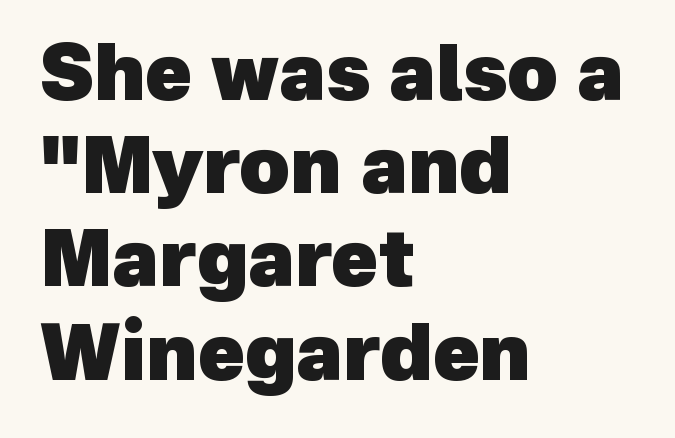
The image shows 77 px heavy sans-serif type; set left-aligned, line spacing 1.21x, normal letter spacing, not underlined; a medium x-height.
